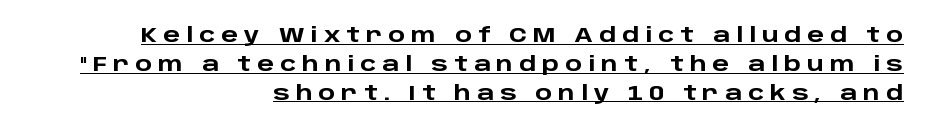
Tracking here is generous; glyphs stand well apart from one another. These characters rest on top of a visible drawn line. The paragraph shown leans on its right margin. Line spacing here is normal.
